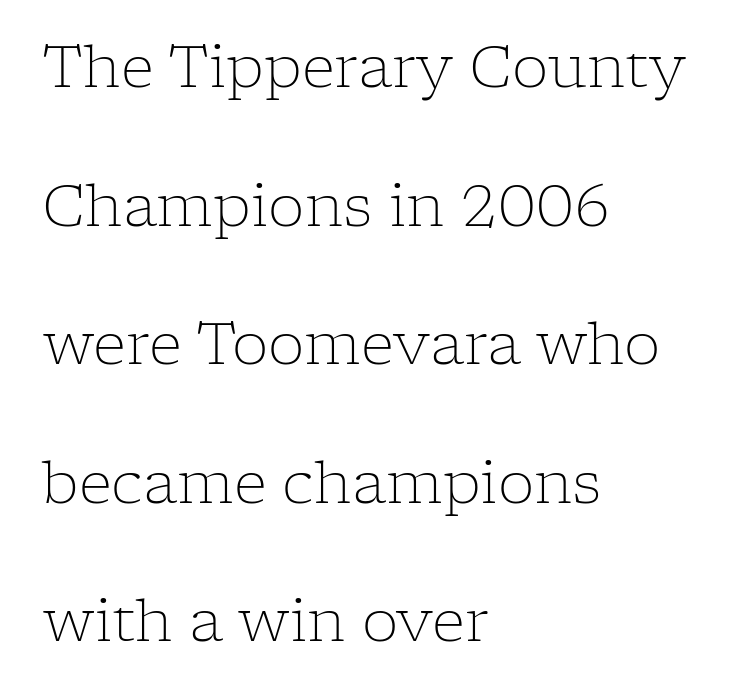
Loosely led — the rows are spread out. The baseline area is clear. These lines are set flush left with a ragged right edge. This is roman type, the default non-slanted kind.
